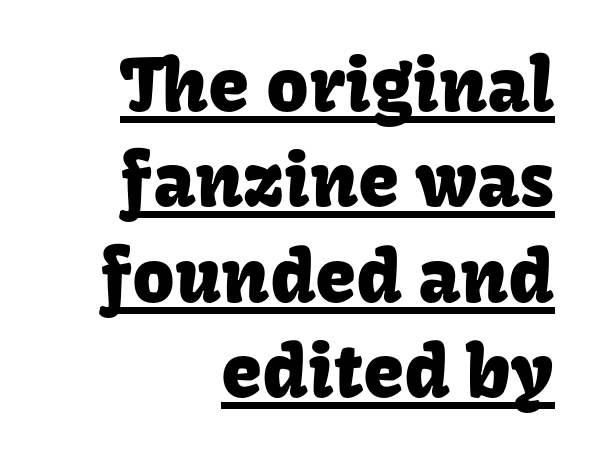
Q: Is the text italic (slanted)? A: No, it is upright.
Q: Is the typeface a serif or a sans-serif typeface? A: Sans-serif.
Q: Is the text underlined? A: Yes.
Q: How is the paragraph aligned? A: Right-aligned.
Q: Is the spacing between letters normal or unusually wide? A: Normal.
Q: Is the spacing between lines tight, normal or loose? A: Normal.
Q: Width (condensed, normal, or wide)? A: Normal.
Q: Stroke contrast? A: Low.
Q: x-height? A: Medium.
Q: Monospaced? A: No.
